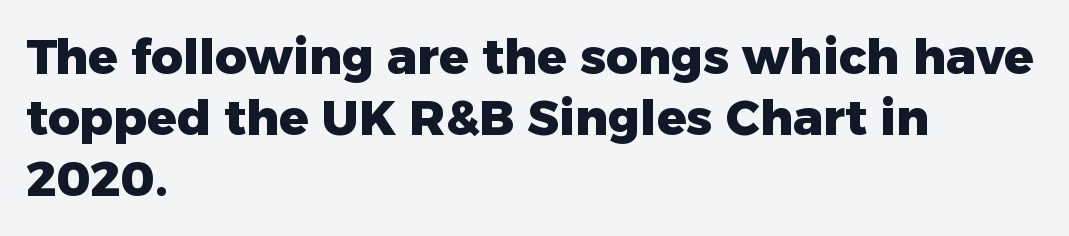
Standard letterfit; no display-style spreading of the glyphs. I'd call this a sans setting — the letters go barefoot. Proportional: the letters do not fall into vertical columns. I'd describe the lettering as bold — thick and assertive. Underline: absent. If you drew a line through each stem, it would be perfectly vertical.
